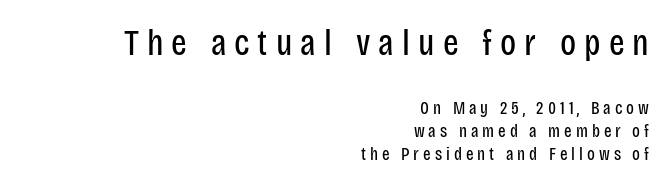
The image shows 37 px regular-weight, condensed sans-serif type, upright; set right-aligned, normal line spacing (1.28x), unusually wide letter spacing (+0.22 em), not underlined; the first (top) block is 2.06x larger; low stroke contrast and a large x-height.
